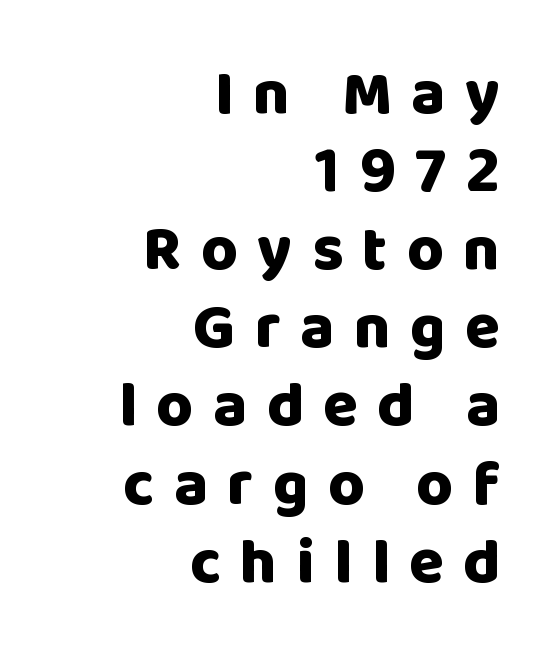
Varying glyph widths throughout — classic text-font behaviour. These lines have a slow, spaced-out rhythm from letter to letter. Layout note: lines flush right. Look at the stroke-to-counter ratio: heavy, a bold.
